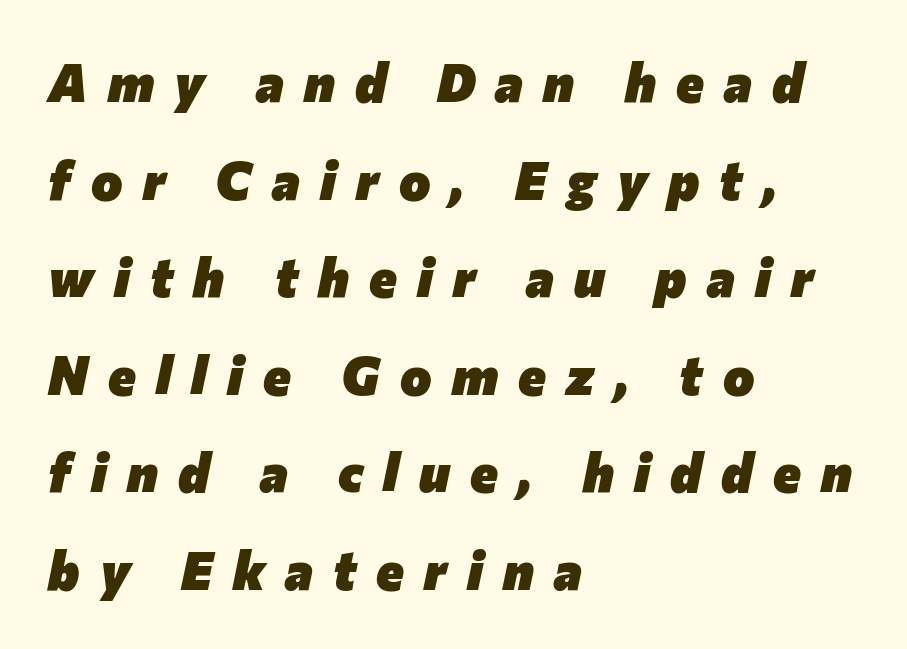
The image shows 53 px heavy type, italic (leaning right); set left-aligned, line spacing 1.84x, unusually wide letter spacing (+0.38 em), not underlined; low stroke contrast and a medium x-height.
